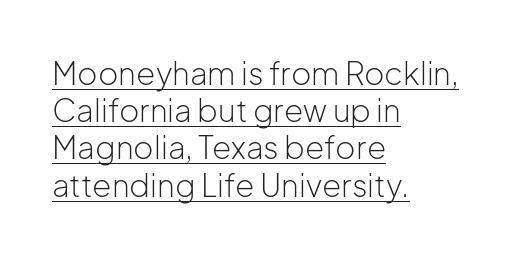
Characters remain perfectly vertical along every line. The designer went with a sans here, leaving each stem footless. Standard letterfit; no display-style spreading of the glyphs. The face looks like a standard text weight, possibly lighter. Do the characters align in a grid? No, the font is proportional. Underlined type.
